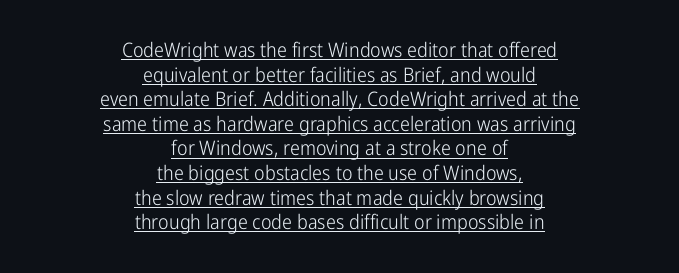
Q: Is the text bold? A: No.
Q: Is the text italic (slanted)? A: No, it is upright.
Q: Is the text underlined? A: Yes.
Q: How is the paragraph aligned? A: Centered.
Q: Is the spacing between letters normal or unusually wide? A: Normal.
